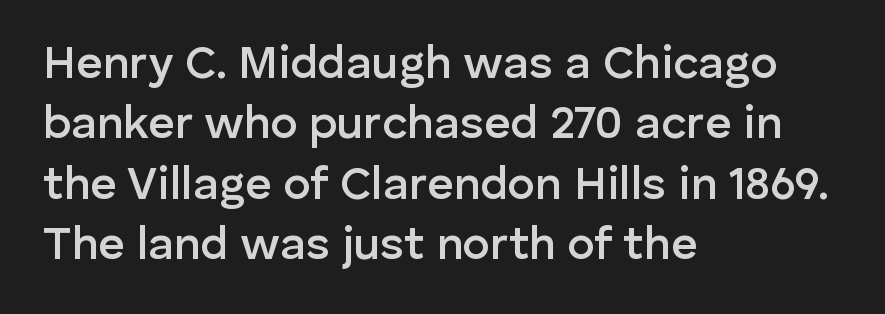
Look at the stroke-to-counter ratio: somewhat heavy, a semibold. Descenders are the only things crossing below the line. Students, observe: this is what conventionally led text looks like. Left-aligned paragraph, ragged on the right. You could call the tracking neutral — neither tight nor loose.
